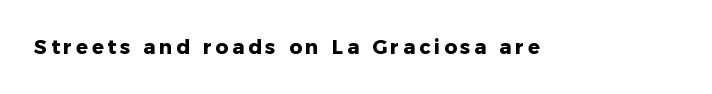
{"italic": "no", "bold": "yes", "underline": "no", "glyph_px": 20}
